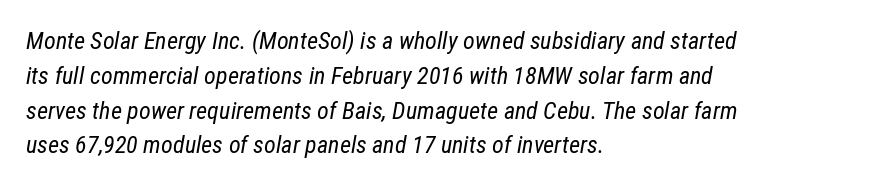
Q: Is the text bold? A: No.
Q: Is the text italic (slanted)? A: Yes, it leans right by about 12 degrees.
Q: Is the text underlined? A: No.
Q: How is the paragraph aligned? A: Left-aligned.
Q: Is the spacing between letters normal or unusually wide? A: Normal.
Q: Is the spacing between lines tight, normal or loose? A: Normal.
